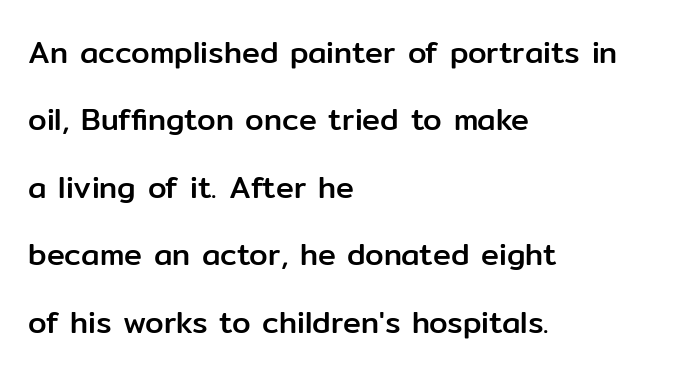
{"serif": "no", "italic": "no", "width": "normal", "stroke_contrast": "low", "x_height": "medium", "monospaced": "no", "underline": "no", "align": "left", "line_spacing": "loose", "line_spacing_ratio": 2.25, "letter_spacing": "normal", "letter_spacing_em": 0.0, "glyph_px": 30}
